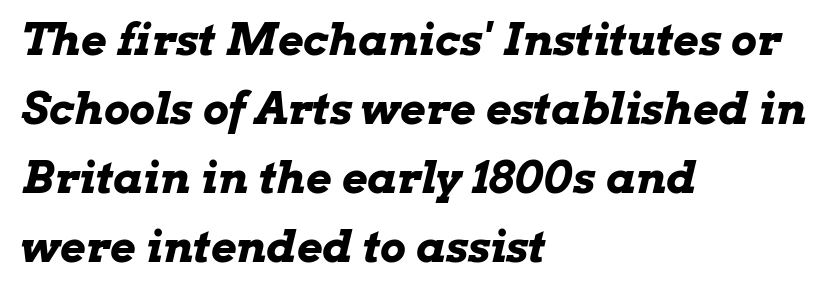
The image shows 44 px bold, wide type, italic (leaning right); set left-aligned, normal line spacing (1.57x), normal letter spacing, not underlined; low stroke contrast and a medium x-height.
